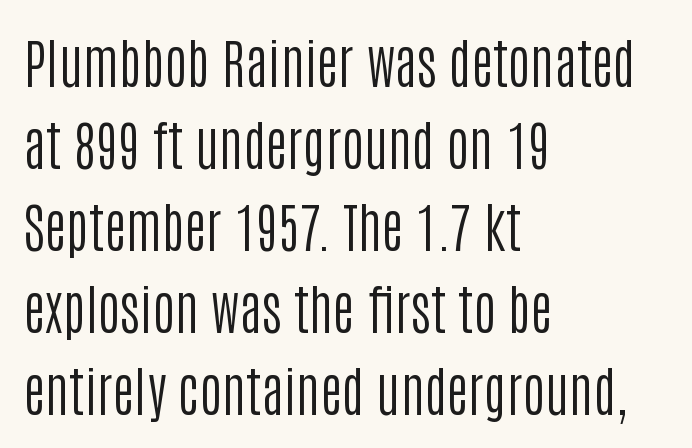
The image shows 54 px regular-weight, condensed sans-serif type, upright; set left-aligned, normal line spacing (1.52x), normal letter spacing, not underlined; low stroke contrast and a large x-height.
